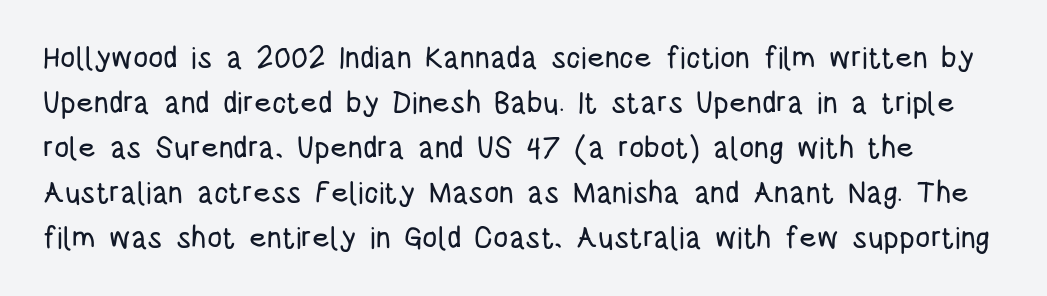
{"serif": "no", "italic": "no", "width": "condensed", "stroke_contrast": "low", "x_height": "large", "monospaced": "no", "underline": "no", "line_spacing": "normal", "line_spacing_ratio": 1.5, "letter_spacing": "normal", "letter_spacing_em": 0.0, "glyph_px": 30}
